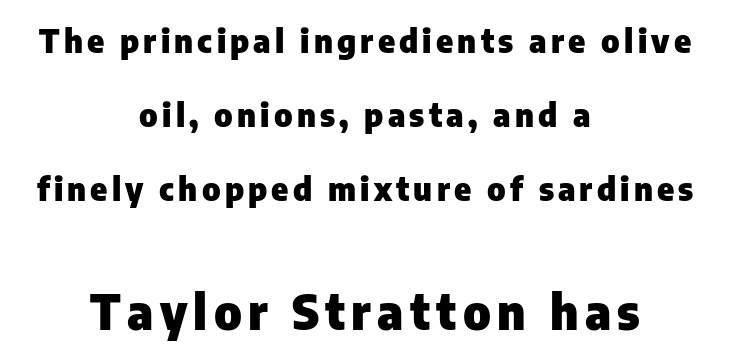
{"serif": "no", "italic": "no", "bold": "yes", "weight": "heavy", "width": "normal", "stroke_contrast": "low", "x_height": "medium", "monospaced": "no", "underline": "no", "align": "center", "line_spacing": "loose", "line_spacing_ratio": 2.31, "larger_block": "second", "size_ratio": 1.5, "glyph_px": 48}
